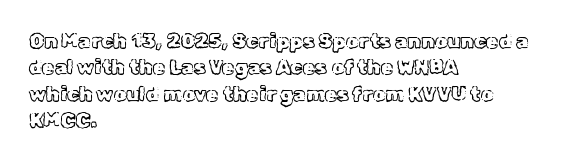
Q: Is the text italic (slanted)? A: No, it is upright.
Q: Is the text underlined? A: No.
Q: How is the paragraph aligned? A: Left-aligned.
Q: Is the spacing between letters normal or unusually wide? A: Normal.
Q: Is the spacing between lines tight, normal or loose? A: Normal.
